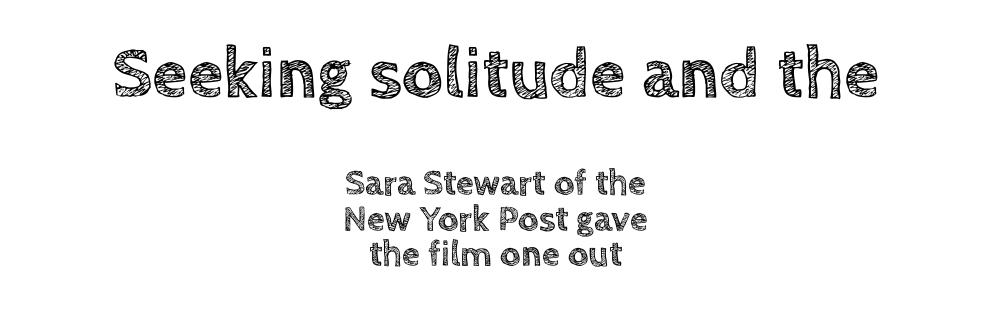
Q: Is the text italic (slanted)? A: No, it is upright.
Q: Is the text underlined? A: No.
Q: How is the paragraph aligned? A: Centered.
Q: Is the spacing between letters normal or unusually wide? A: Normal.
Q: Is the spacing between lines tight, normal or loose? A: Tight.
Q: Which block of text is set in a larger size, the first (top) or the second (bottom)? A: The first (top) one.
Q: Width (condensed, normal, or wide)? A: Normal.
Q: x-height? A: Large.
Q: Monospaced? A: No.
